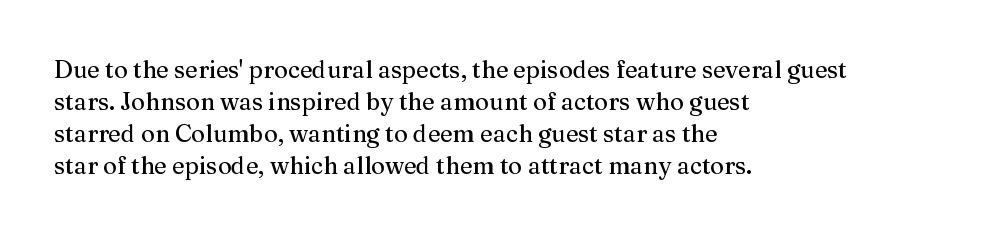
Q: Is the text italic (slanted)? A: No, it is upright.
Q: Is the text underlined? A: No.
Q: How is the paragraph aligned? A: Left-aligned.
Q: Is the spacing between letters normal or unusually wide? A: Normal.
Q: Is the spacing between lines tight, normal or loose? A: Normal.
